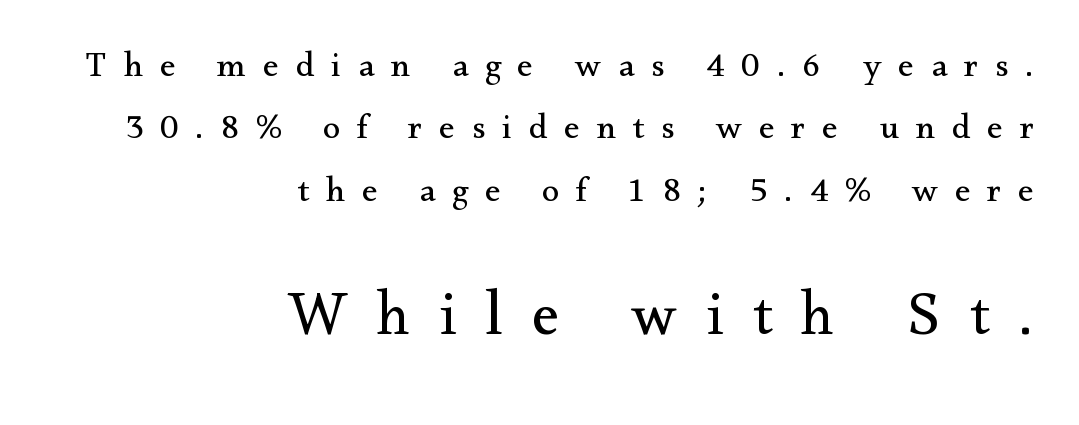
The image shows 61 px regular-weight serif type, upright; set right-aligned, line spacing 1.78x, unusually wide letter spacing (+0.48 em), not underlined; the second (bottom) block is 1.74x larger; medium stroke contrast and a small x-height.
